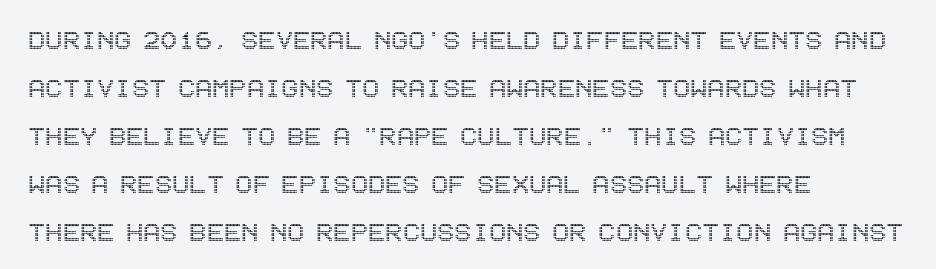
Q: Is the text italic (slanted)? A: No, it is upright.
Q: Is the text underlined? A: No.
Q: How is the paragraph aligned? A: Left-aligned.
Q: Is the spacing between letters normal or unusually wide? A: Normal.
Q: Is the spacing between lines tight, normal or loose? A: Normal.
Q: Width (condensed, normal, or wide)? A: Condensed.
Q: x-height? A: Large.
